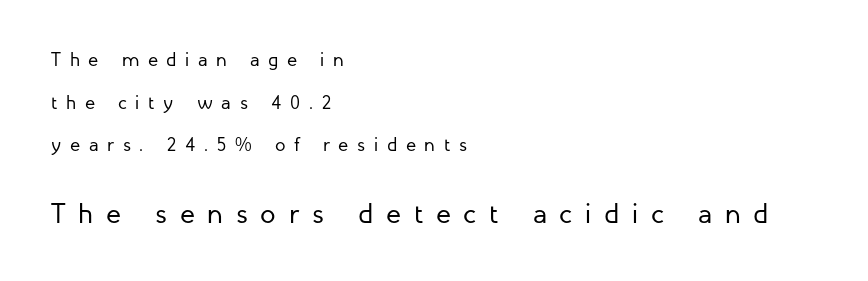
The image shows 28 px regular-weight sans-serif type, upright; set left-aligned, loose line spacing (2.25x), unusually wide letter spacing (+0.46 em), not underlined; the second (bottom) block is 1.47x larger; low stroke contrast and a medium x-height.
